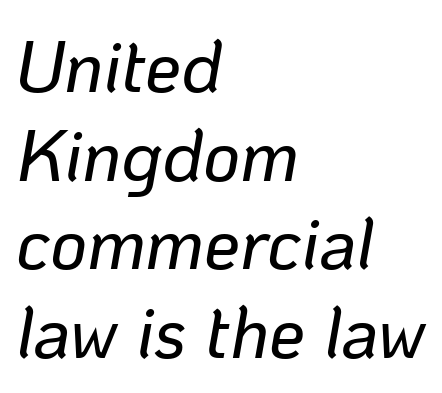
{"italic": "yes", "lean": "right", "slant_degrees": 10, "width": "normal", "stroke_contrast": "low", "x_height": "medium", "monospaced": "no", "underline": "no", "align": "left", "line_spacing_ratio": 1.23, "letter_spacing": "normal", "letter_spacing_em": 0.0, "glyph_px": 72}
